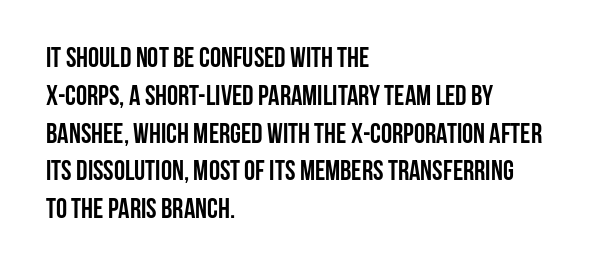
Q: Is the text bold? A: Yes.
Q: Is the text italic (slanted)? A: No, it is upright.
Q: Is the typeface a serif or a sans-serif typeface? A: Sans-serif.
Q: Is the text underlined? A: No.
Q: How is the paragraph aligned? A: Left-aligned.
Q: Is the spacing between letters normal or unusually wide? A: Normal.
Q: Is the spacing between lines tight, normal or loose? A: Normal.
Q: Width (condensed, normal, or wide)? A: Condensed.
Q: Stroke contrast? A: Low.
Q: x-height? A: Large.
Q: Monospaced? A: No.
